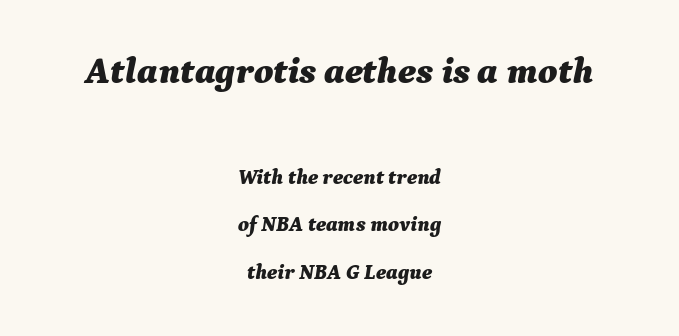
{"italic": "yes", "lean": "right", "slant_degrees": 9, "bold": "yes", "weight": "bold", "width": "normal", "stroke_contrast": "medium", "x_height": "medium", "monospaced": "no", "underline": "no", "align": "center", "line_spacing": "loose", "line_spacing_ratio": 2.27, "letter_spacing": "normal", "letter_spacing_em": 0.0, "larger_block": "first", "size_ratio": 1.76, "glyph_px": 37}
